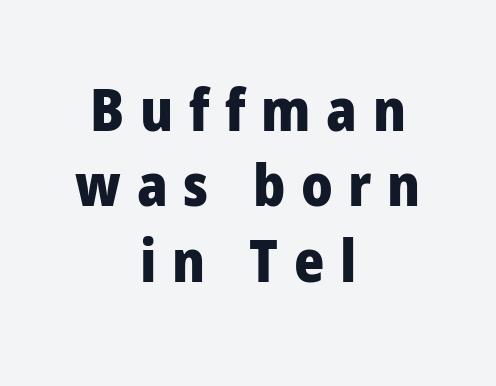
The image shows 58 px heavy sans-serif type, upright; set centered, normal line spacing (1.3x), unusually wide letter spacing (+0.27 em), not underlined; low stroke contrast and a medium x-height.
